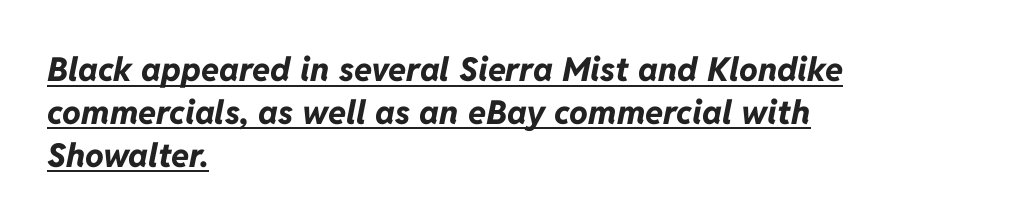
{"italic": "yes", "lean": "right", "slant_degrees": 11, "bold": "yes", "weight": "bold", "width": "normal", "stroke_contrast": "low", "x_height": "medium", "monospaced": "no", "underline": "yes", "align": "left", "line_spacing": "normal", "line_spacing_ratio": 1.3, "letter_spacing": "normal", "letter_spacing_em": 0.0, "glyph_px": 33}
